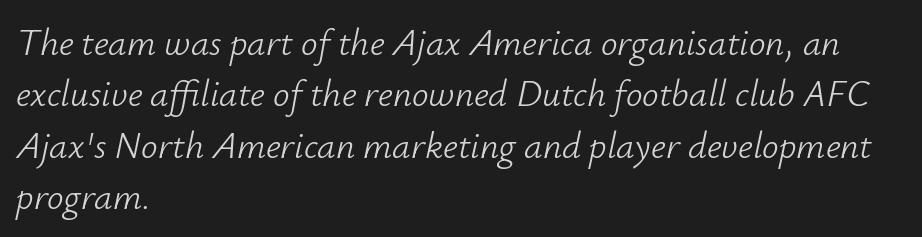
Leading matches the norm, producing a regular column. Tracking here is standard; glyphs follow each other at the usual distance. The paragraph shown leans on its left margin. These lines are rendered in a variable-pitch font. A light-to-regular cut is what we see here.
